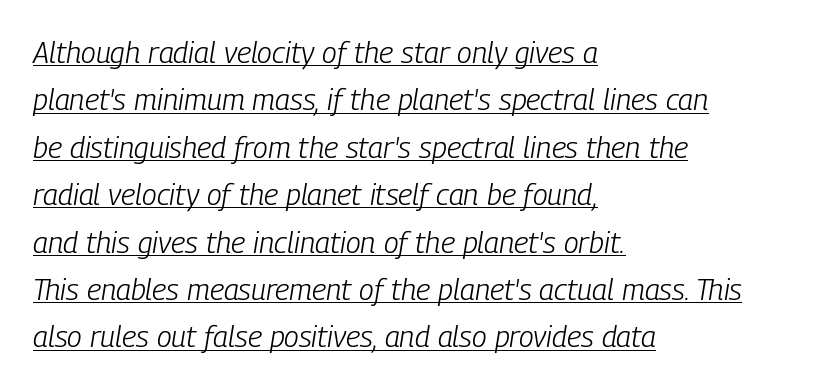
{"italic": "yes", "lean": "right", "slant_degrees": 9, "bold": "no", "weight": "light", "width": "condensed", "stroke_contrast": "low", "x_height": "medium", "monospaced": "no", "underline": "yes", "align": "left", "line_spacing": "normal", "line_spacing_ratio": 1.58, "letter_spacing": "normal", "letter_spacing_em": 0.0, "glyph_px": 30}
